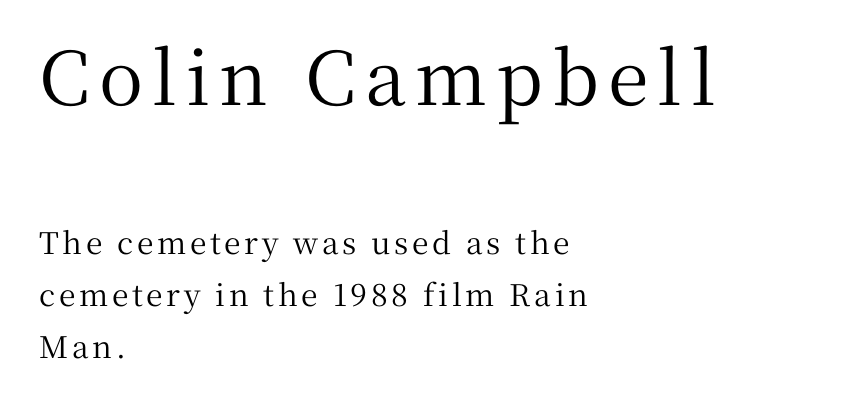
Q: Is the text italic (slanted)? A: No, it is upright.
Q: Is the typeface a serif or a sans-serif typeface? A: Serif.
Q: Is the text underlined? A: No.
Q: How is the paragraph aligned? A: Left-aligned.
Q: Which block of text is set in a larger size, the first (top) or the second (bottom)? A: The first (top) one.
Q: Width (condensed, normal, or wide)? A: Normal.
Q: Stroke contrast? A: Medium.
Q: x-height? A: Medium.
Q: Monospaced? A: No.
